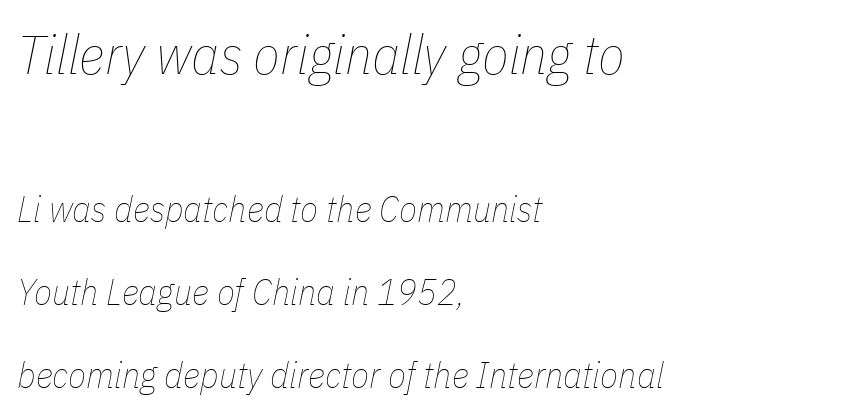
Q: Is the text bold? A: No.
Q: Is the text italic (slanted)? A: Yes, it leans right by about 11 degrees.
Q: Is the text underlined? A: No.
Q: How is the paragraph aligned? A: Left-aligned.
Q: Is the spacing between letters normal or unusually wide? A: Normal.
Q: Is the spacing between lines tight, normal or loose? A: Loose.
Q: Which block of text is set in a larger size, the first (top) or the second (bottom)? A: The first (top) one.
Q: Width (condensed, normal, or wide)? A: Condensed.
Q: Stroke contrast? A: Low.
Q: x-height? A: Medium.
Q: Monospaced? A: No.
